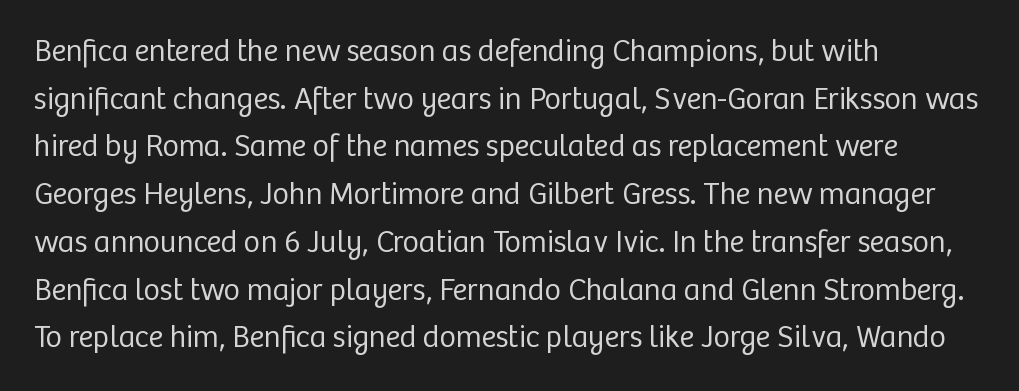
Q: Is the text bold? A: No.
Q: Is the text italic (slanted)? A: No, it is upright.
Q: Is the typeface a serif or a sans-serif typeface? A: Sans-serif.
Q: Is the text underlined? A: No.
Q: How is the paragraph aligned? A: Left-aligned.
Q: Is the spacing between letters normal or unusually wide? A: Normal.
Q: Is the spacing between lines tight, normal or loose? A: Normal.
Q: Width (condensed, normal, or wide)? A: Normal.
Q: Stroke contrast? A: Low.
Q: x-height? A: Medium.
Q: Monospaced? A: No.
